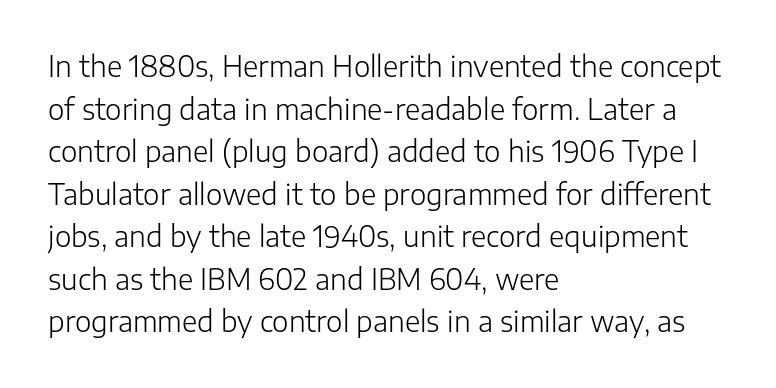
Q: Is the text bold? A: No.
Q: Is the text italic (slanted)? A: No, it is upright.
Q: Is the typeface a serif or a sans-serif typeface? A: Sans-serif.
Q: Is the text underlined? A: No.
Q: How is the paragraph aligned? A: Left-aligned.
Q: Is the spacing between letters normal or unusually wide? A: Normal.
Q: Is the spacing between lines tight, normal or loose? A: Normal.
Q: Width (condensed, normal, or wide)? A: Normal.
Q: Stroke contrast? A: Low.
Q: x-height? A: Medium.
Q: Monospaced? A: No.
